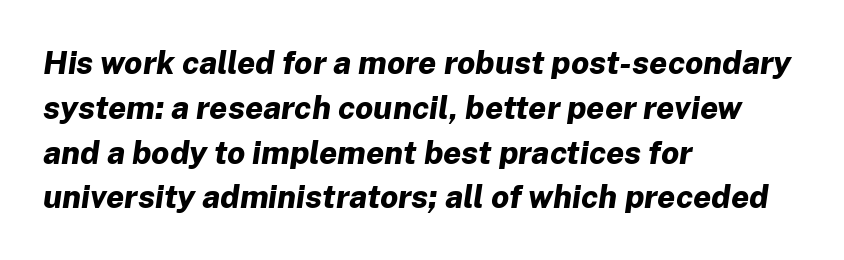
Each glyph is drawn with heavy, bold strokes. This sample uses an oblique cut, with every glyph tilted off the vertical. Compared with typical body copy, the letter spacing here is the same. The space between consecutive lines is moderate.
